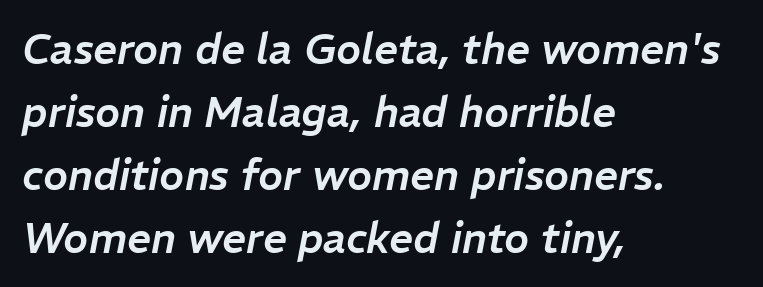
Teacher's note: observe the even left margin — that is flush-left alignment. If you drew a line through each stem, it would be angled. Leading: standard. The gaps between neighbouring characters are ordinary and unremarkable.
